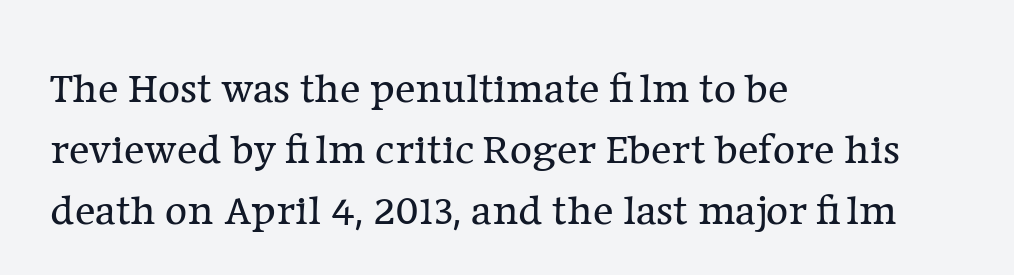
Honestly, there is no underline to notice here at all. Vertical stems look standard width or narrower in stroke. Summary of vertical rhythm: regular, with standard interline spacing. Line beginnings align vertically; line endings do not.
